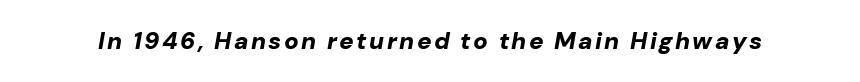
Q: Is the text bold? A: Yes.
Q: Is the text italic (slanted)? A: Yes, it leans right by about 10 degrees.
Q: Is the text underlined? A: No.
